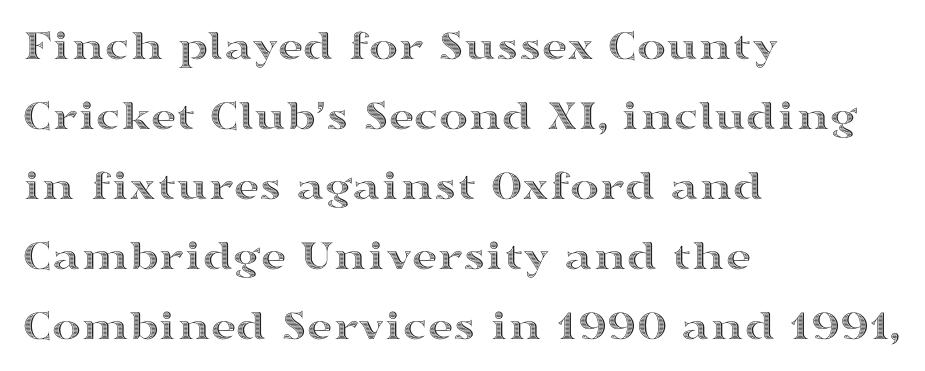
Q: Is the text italic (slanted)? A: No, it is upright.
Q: Is the text underlined? A: No.
Q: How is the paragraph aligned? A: Left-aligned.
Q: Is the spacing between letters normal or unusually wide? A: Normal.
Q: Is the spacing between lines tight, normal or loose? A: Normal.
Q: Width (condensed, normal, or wide)? A: Wide.
Q: x-height? A: Medium.
Q: Monospaced? A: No.
